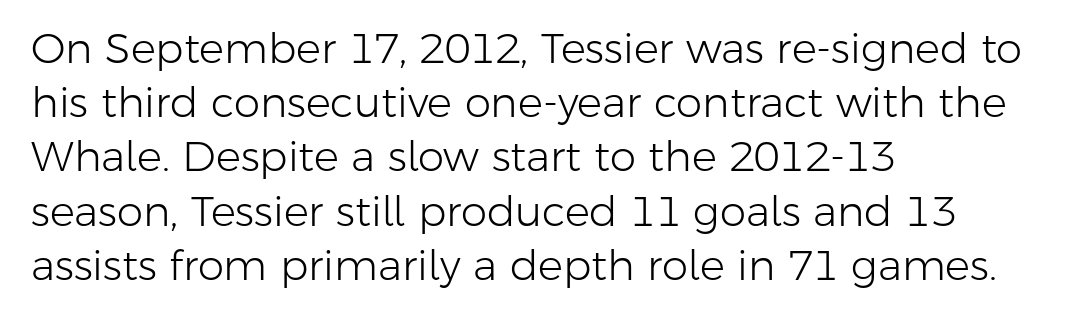
The rag falls on the right side of this text block. Quick note: interline space is typical. Honestly, the letter spacing is just normal — you wouldn't notice it. Each letter's strokes conclude bluntly, with no projecting serifs. Weight: not bold — regular or lighter.
